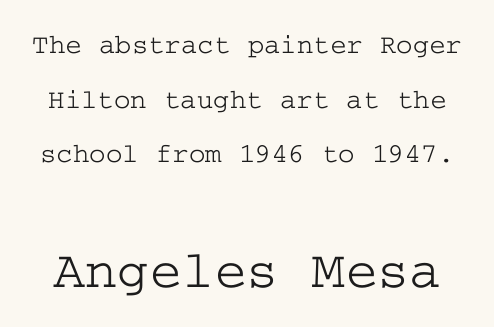
The letters sit at their default tracking, neither squeezed nor spread. The leading is generous, giving the passage an open texture. Type style note: has serifs. Note: smaller setting up top, larger setting below. Decoration check: the copy has no underline. Quick note: not italic, upright.
